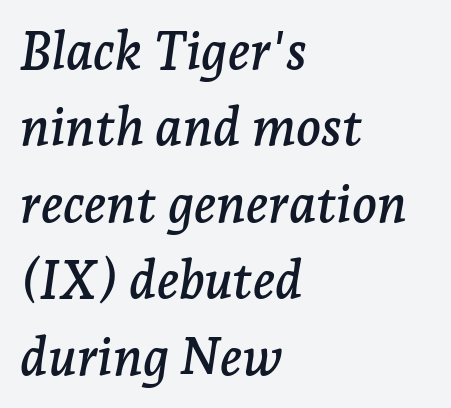
The image shows 52 px serif type, italic (leaning right); set left-aligned, normal line spacing (1.47x), normal letter spacing, not underlined; low stroke contrast and a medium x-height.
